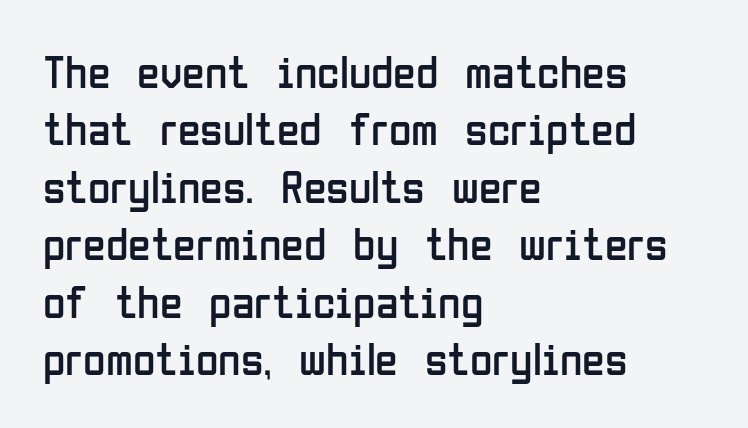
The image shows 46 px regular-weight, condensed sans-serif type, upright; set left-aligned, normal line spacing (1.25x), normal letter spacing, not underlined; low stroke contrast and a medium x-height.
